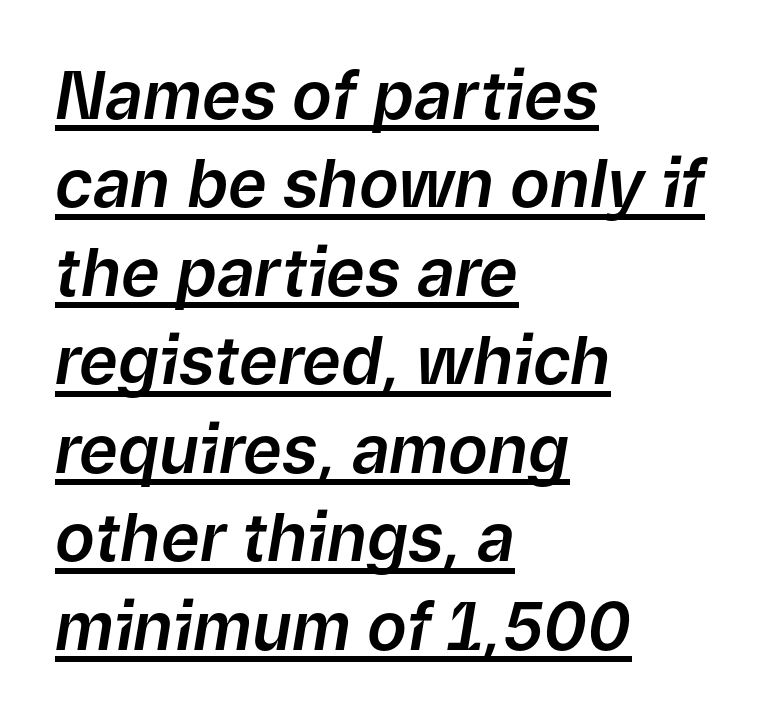
The ragged edge is on the right, which tells us the setting is flush left. Vertically, the passage feels balanced, rows spaced as you'd expect. Like a heading marked for emphasis, these lines bear an underscore. It's the slanting kind of type. Think of a printed novel: that variable character pitch is what you see here. The face used here is rendered with its standard letterfit.
